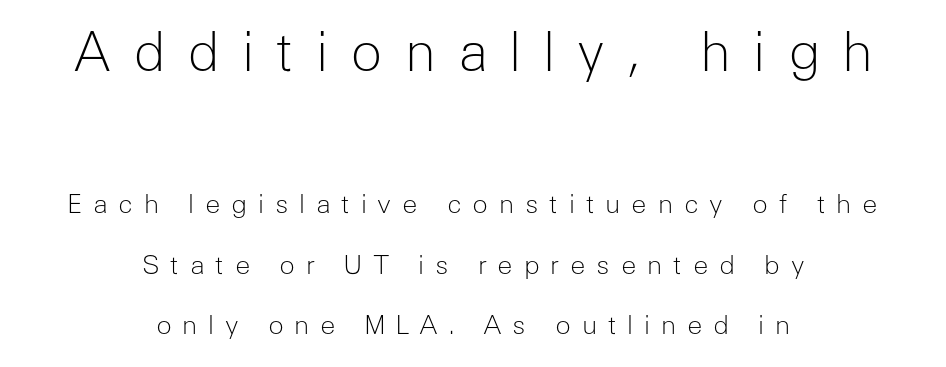
{"serif": "no", "italic": "no", "bold": "no", "weight": "light", "width": "normal", "stroke_contrast": "low", "x_height": "medium", "monospaced": "no", "underline": "no", "align": "center", "line_spacing": "loose", "line_spacing_ratio": 2.32, "letter_spacing": "wide", "letter_spacing_em": 0.41, "larger_block": "first", "size_ratio": 2.04, "glyph_px": 53}
